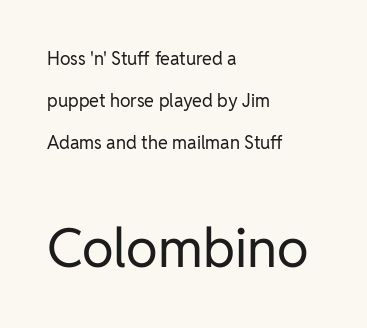
The image shows 54 px regular-weight sans-serif type, upright; set left-aligned, loose line spacing (2.32x), normal letter spacing, not underlined; the second (bottom) block is 3.0x larger; low stroke contrast and a medium x-height.
